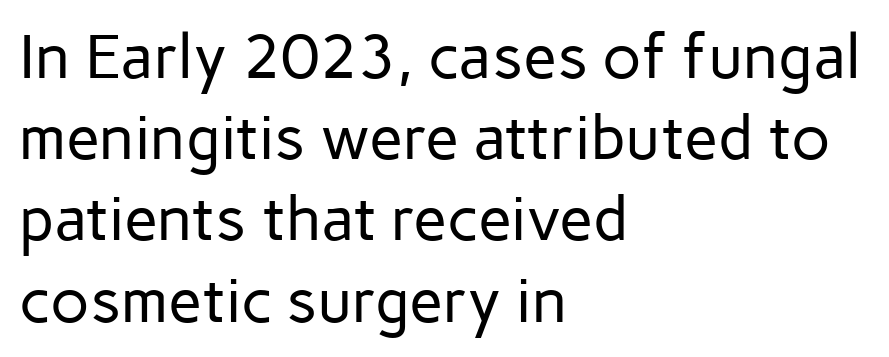
Unmarked baselines from the first word to the last. The ragged edge is on the right, which tells us the setting is flush left. Heft: none added — not bold. Upright lettering throughout. A typesetter would call this proportional, since set widths differ per character. The line texture is even and compact thanks to regular tracking.
